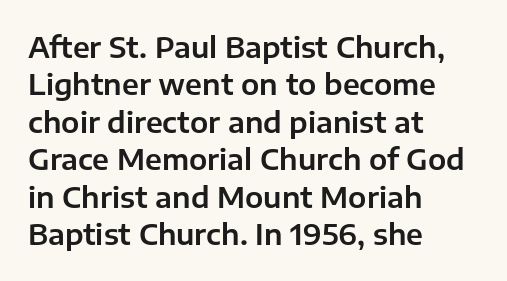
The image shows 29 px sans-serif type, upright; set left-aligned, normal line spacing (1.29x), normal letter spacing, not underlined; low stroke contrast and a medium x-height.
